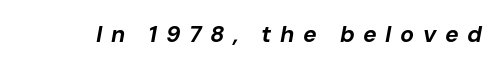
Q: Is the text bold? A: Yes.
Q: Is the text italic (slanted)? A: Yes, it leans right by about 10 degrees.
Q: Is the text underlined? A: No.
Q: Is the spacing between letters normal or unusually wide? A: Unusually wide.
